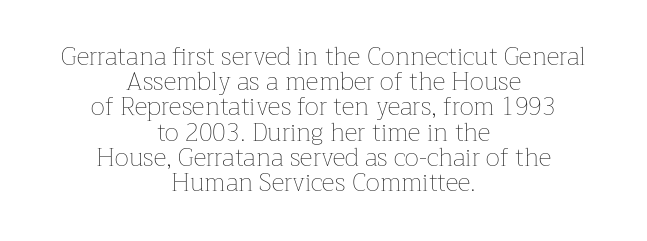
Q: Is the text bold? A: No.
Q: Is the text italic (slanted)? A: No, it is upright.
Q: Is the text underlined? A: No.
Q: How is the paragraph aligned? A: Centered.
Q: Is the spacing between letters normal or unusually wide? A: Normal.
Q: Is the spacing between lines tight, normal or loose? A: Tight.
